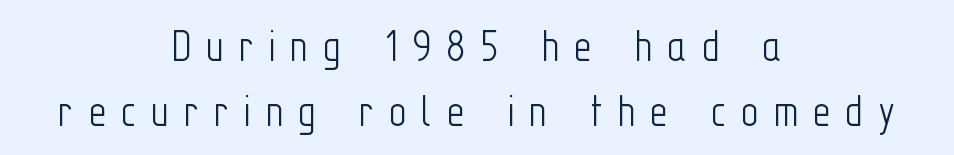
Q: Is the text bold? A: No.
Q: Is the text italic (slanted)? A: No, it is upright.
Q: Is the typeface a serif or a sans-serif typeface? A: Sans-serif.
Q: Is the text underlined? A: No.
Q: How is the paragraph aligned? A: Centered.
Q: Is the spacing between letters normal or unusually wide? A: Unusually wide.
Q: Is the spacing between lines tight, normal or loose? A: Normal.
Q: Width (condensed, normal, or wide)? A: Condensed.
Q: Stroke contrast? A: Low.
Q: x-height? A: Medium.
Q: Monospaced? A: No.
